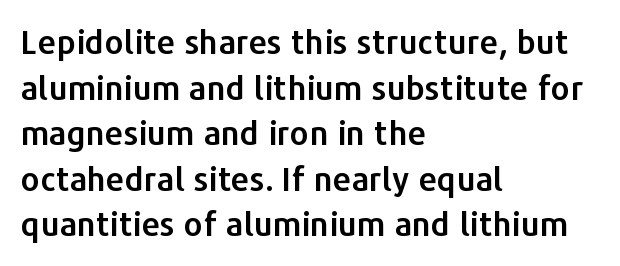
Q: Is the text italic (slanted)? A: No, it is upright.
Q: Is the typeface a serif or a sans-serif typeface? A: Sans-serif.
Q: Is the text underlined? A: No.
Q: How is the paragraph aligned? A: Left-aligned.
Q: Is the spacing between letters normal or unusually wide? A: Normal.
Q: Is the spacing between lines tight, normal or loose? A: Normal.
Q: Width (condensed, normal, or wide)? A: Normal.
Q: Stroke contrast? A: Low.
Q: x-height? A: Medium.
Q: Monospaced? A: No.
